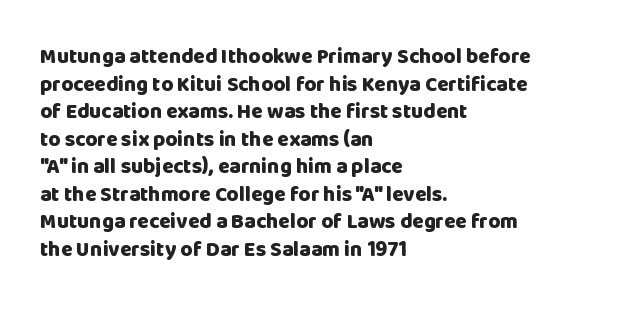
Normally led — the rows are evenly, conventionally spaced. Caption: standard tracking, unaltered. Check the space under the baseline: it is left empty. This sample is left-justified, so line endings fall wherever the words run out. These lines were composed using upright roman letters.
